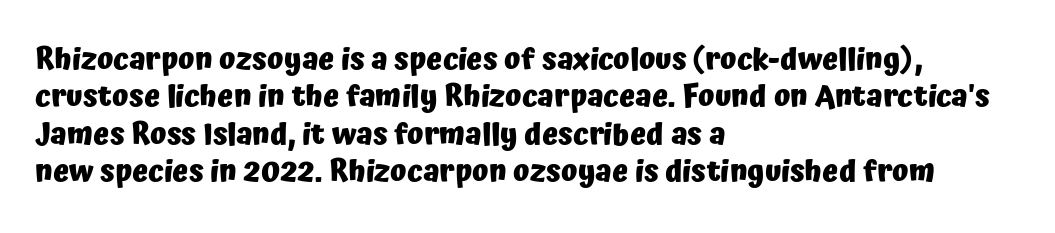
{"serif": "no", "italic": "no", "bold": "yes", "weight": "heavy", "width": "normal", "stroke_contrast": "low", "x_height": "medium", "monospaced": "no", "underline": "no", "align": "left", "line_spacing": "normal", "line_spacing_ratio": 1.25, "letter_spacing": "normal", "letter_spacing_em": 0.0, "glyph_px": 30}
